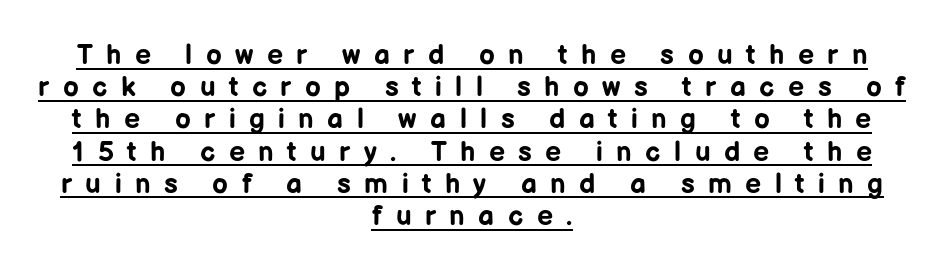
The image shows 28 px bold sans-serif type, upright; set centered, tight line spacing (1.15x), unusually wide letter spacing (+0.48 em), underlined; low stroke contrast and a medium x-height.
